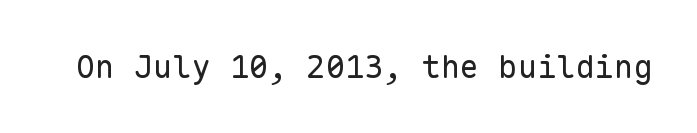
{"serif": "no", "italic": "no", "bold": "no", "weight": "regular", "width": "normal", "stroke_contrast": "low", "x_height": "medium", "monospaced": "yes", "underline": "no", "letter_spacing": "normal", "letter_spacing_em": 0.0, "glyph_px": 32}
